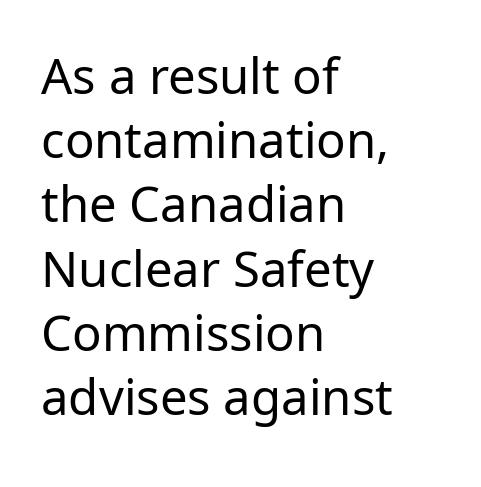
{"serif": "no", "italic": "no", "bold": "no", "weight": "regular", "width": "normal", "stroke_contrast": "low", "x_height": "medium", "monospaced": "no", "underline": "no", "align": "left", "line_spacing": "normal", "line_spacing_ratio": 1.31, "letter_spacing": "normal", "letter_spacing_em": 0.0, "glyph_px": 49}
